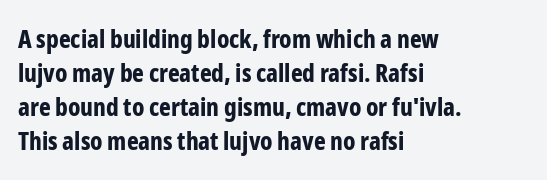
Q: Is the text bold? A: Yes.
Q: Is the text italic (slanted)? A: No, it is upright.
Q: Is the text underlined? A: No.
Q: How is the paragraph aligned? A: Left-aligned.
Q: Is the spacing between letters normal or unusually wide? A: Normal.
Q: Is the spacing between lines tight, normal or loose? A: Normal.
